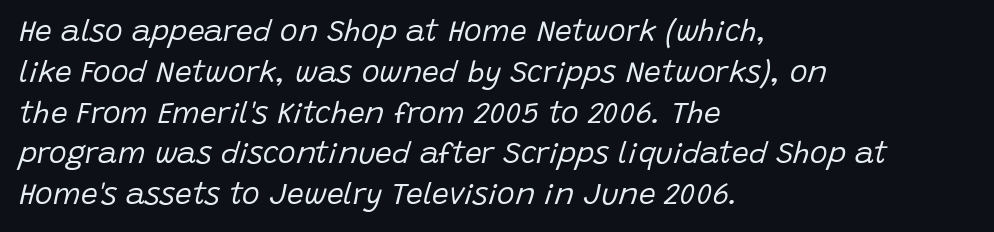
The image shows 30 px regular-weight type, italic (leaning right); set left-aligned, normal line spacing (1.36x), normal letter spacing, not underlined; low stroke contrast and a large x-height.
